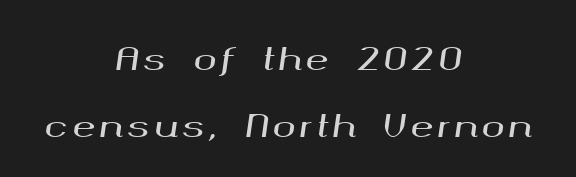
The image shows 31 px wide type, italic (leaning right); set centered, loose line spacing (2.16x), not underlined; medium stroke contrast and a medium x-height.
